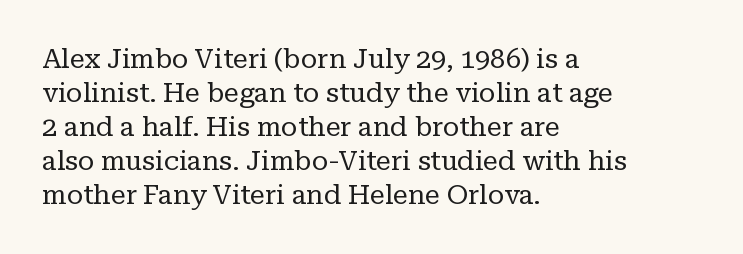
Q: Is the text bold? A: No.
Q: Is the text italic (slanted)? A: No, it is upright.
Q: Is the text underlined? A: No.
Q: How is the paragraph aligned? A: Left-aligned.
Q: Is the spacing between letters normal or unusually wide? A: Normal.
Q: Is the spacing between lines tight, normal or loose? A: Normal.
